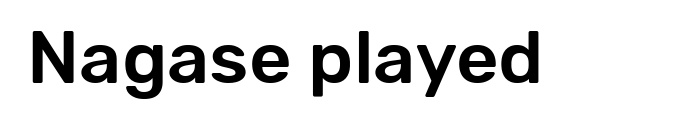
Q: Is the text italic (slanted)? A: No, it is upright.
Q: Is the typeface a serif or a sans-serif typeface? A: Sans-serif.
Q: Is the text underlined? A: No.
Q: Is the spacing between letters normal or unusually wide? A: Normal.
Q: Width (condensed, normal, or wide)? A: Normal.
Q: Stroke contrast? A: Low.
Q: x-height? A: Medium.
Q: Monospaced? A: No.
